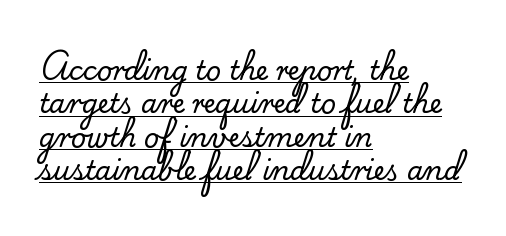
{"underline": "yes", "align": "left", "line_spacing": "normal", "line_spacing_ratio": 1.28, "letter_spacing": "normal", "letter_spacing_em": 0.0, "glyph_px": 26}
